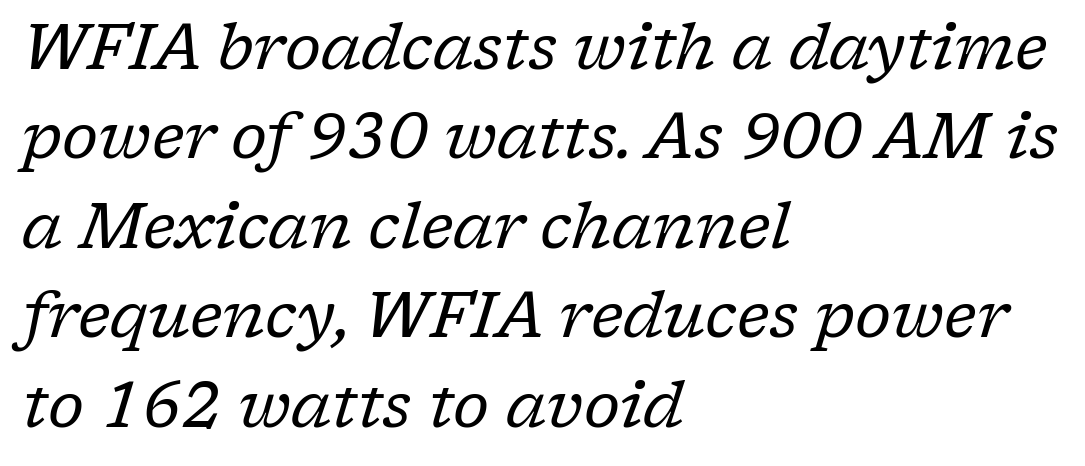
The image shows 63 px regular-weight serif type, italic (leaning right); set left-aligned, normal line spacing (1.42x), normal letter spacing, not underlined; low stroke contrast and a medium x-height.
